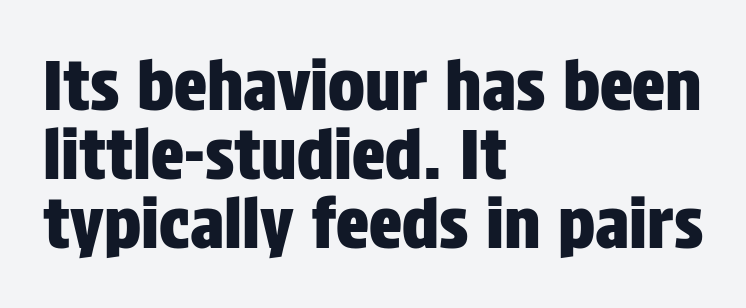
The letters stand upright; this is a roman face. Each letter keeps its own natural width here, so spacing adapts to shape. Default kerning and tracking; the words read as compact shapes. Letters rest on an invisible, unmarked baseline.
